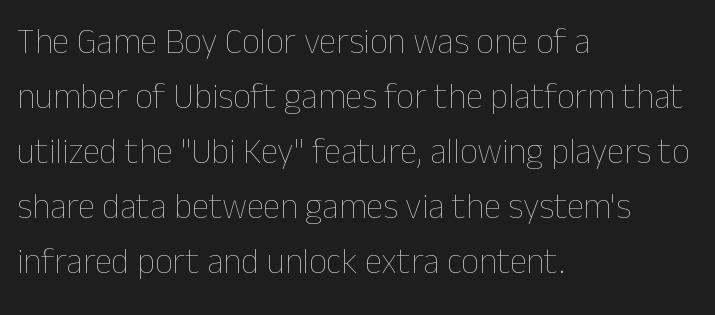
The image shows 35 px thin type, upright; set left-aligned, normal line spacing (1.57x), normal letter spacing, not underlined; low stroke contrast and a medium x-height.
